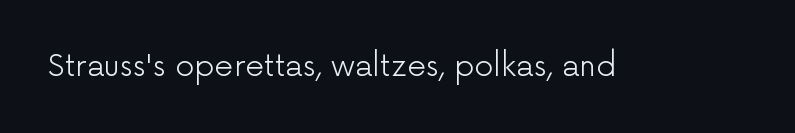
You can tell it's not italic because the verticals are truly vertical. Descender tails drop into unmarked territory. This is sans-serif lettering, the kind often seen on screens and signage. The passage shown is typed in a proportional face where columns would drift. Bold? No — there's no thickening of the strokes.
